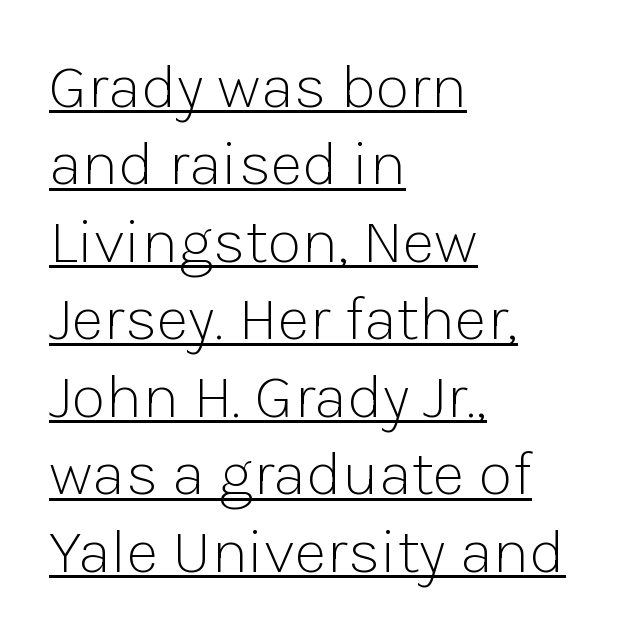
{"serif": "no", "italic": "no", "bold": "no", "weight": "light", "width": "normal", "stroke_contrast": "low", "x_height": "medium", "monospaced": "no", "underline": "yes", "align": "left", "line_spacing_ratio": 1.23, "letter_spacing": "normal", "letter_spacing_em": 0.0, "glyph_px": 63}
